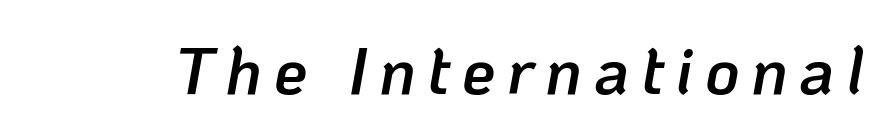
Q: Is the text bold? A: Semi-bold.
Q: Is the text italic (slanted)? A: Yes, it leans right by about 10 degrees.
Q: Is the text underlined? A: No.
Q: Width (condensed, normal, or wide)? A: Normal.
Q: Stroke contrast? A: Low.
Q: x-height? A: Medium.
Q: Monospaced? A: No.
